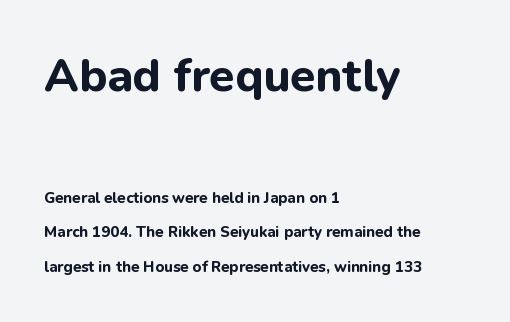
Q: Is the text bold? A: Yes.
Q: Is the text italic (slanted)? A: No, it is upright.
Q: Is the typeface a serif or a sans-serif typeface? A: Sans-serif.
Q: Is the text underlined? A: No.
Q: How is the paragraph aligned? A: Left-aligned.
Q: Is the spacing between letters normal or unusually wide? A: Normal.
Q: Is the spacing between lines tight, normal or loose? A: Loose.
Q: Which block of text is set in a larger size, the first (top) or the second (bottom)? A: The first (top) one.
Q: Width (condensed, normal, or wide)? A: Normal.
Q: Stroke contrast? A: Low.
Q: x-height? A: Medium.
Q: Monospaced? A: No.
